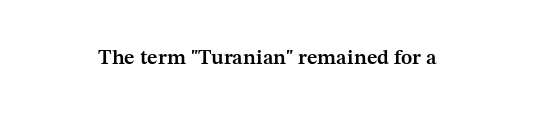
The image shows 21 px text type, upright; set normal letter spacing, not underlined.
